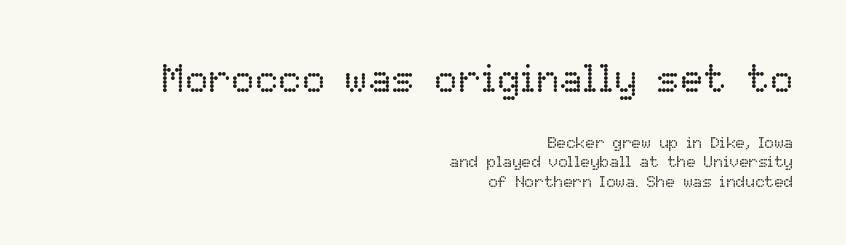
The passage shown is not bold in any degree. Leftover space on each line is placed entirely before the opening word. Looks like regular typesetting: each glyph gets only the width it needs. Is the letter spacing exaggerated? No — it looks like the ordinary default. The letters stand upright; this is a roman face.
